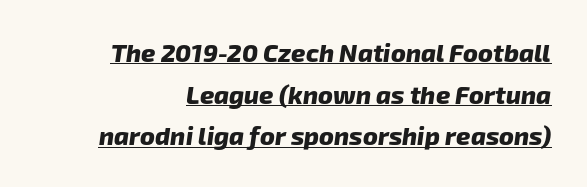
The image shows 25 px bold type; set normal line spacing (1.67x), normal letter spacing, underlined.
